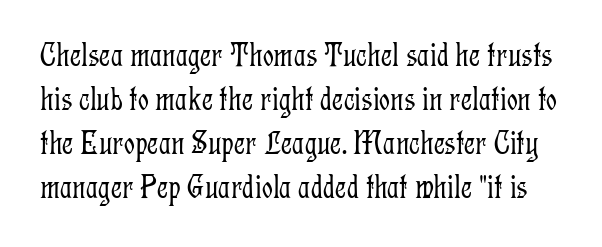
Stroke mass is kept to a normal reading level or below. The typeface chosen for these lines features serifs. In terms of posture, this sample is upright. Words float on clear page, feet unadorned. A normal amount of white space separates one row of letters from the next.
